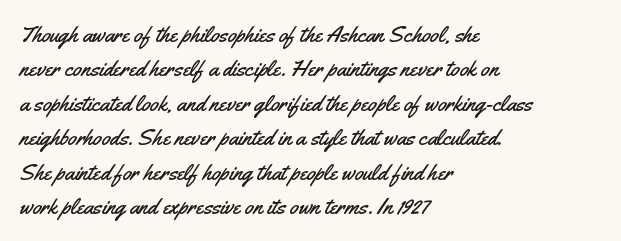
The image shows 23 px text type; set left-aligned, normal line spacing (1.5x), normal letter spacing, not underlined.
